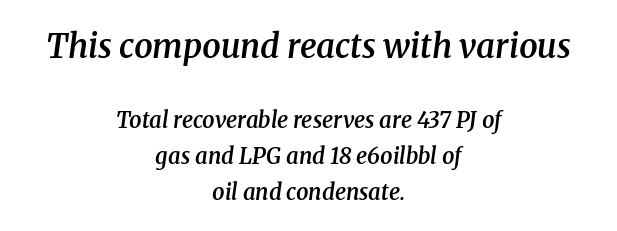
Q: Is the text bold? A: Semi-bold.
Q: Is the text italic (slanted)? A: Yes, it leans right by about 8 degrees.
Q: Is the typeface a serif or a sans-serif typeface? A: Serif.
Q: Is the text underlined? A: No.
Q: How is the paragraph aligned? A: Centered.
Q: Is the spacing between letters normal or unusually wide? A: Normal.
Q: Is the spacing between lines tight, normal or loose? A: Normal.
Q: Which block of text is set in a larger size, the first (top) or the second (bottom)? A: The first (top) one.
Q: Width (condensed, normal, or wide)? A: Normal.
Q: Stroke contrast? A: Medium.
Q: x-height? A: Medium.
Q: Monospaced? A: No.
